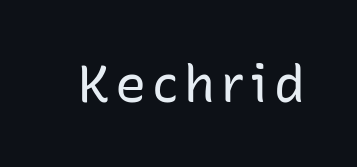
{"serif": "no", "italic": "no", "bold": "no", "weight": "regular", "width": "normal", "stroke_contrast": "low", "x_height": "medium", "monospaced": "no", "underline": "no", "glyph_px": 52}
